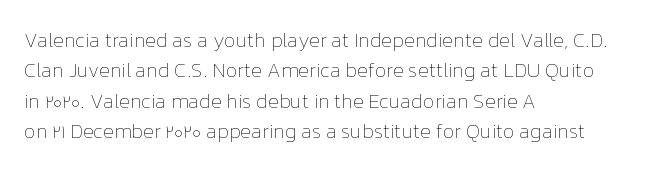
The image shows 20 px text type, upright; set left-aligned, normal line spacing (1.52x), normal letter spacing, not underlined.
